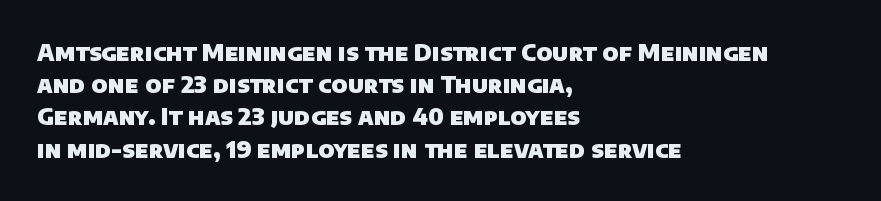
The image shows 23 px bold type; set left-aligned, normal line spacing (1.4x), normal letter spacing, not underlined.
